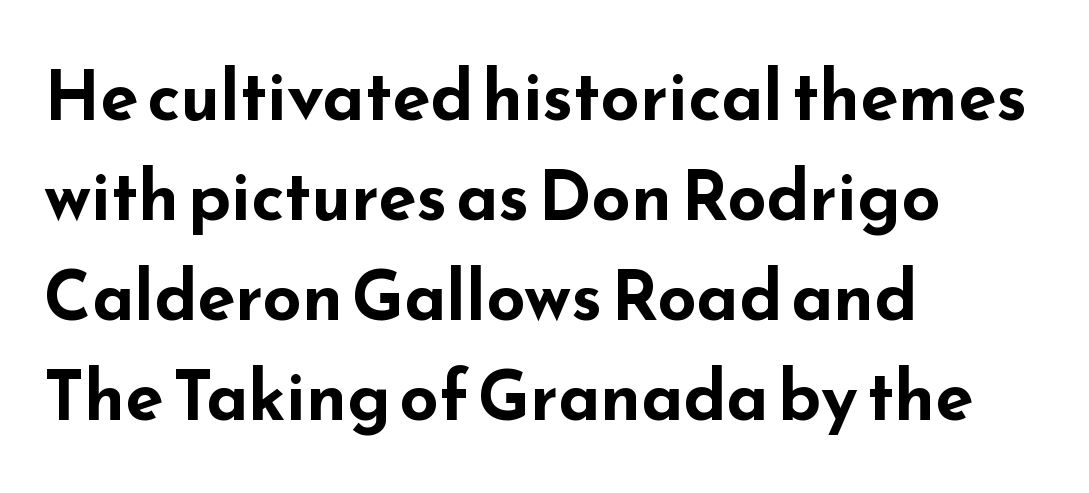
The image shows 69 px bold, wide sans-serif type, upright; set left-aligned, normal line spacing (1.45x), normal letter spacing, not underlined; low stroke contrast and a small x-height.
